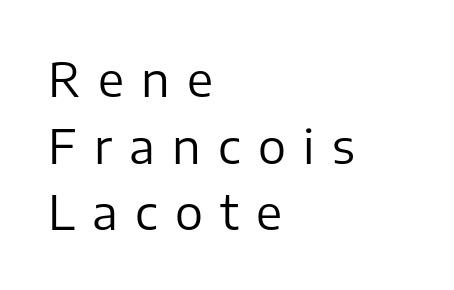
Observe the absence of serifs on each vertical stroke in this sample. Is the block centered? No — it sits flush against the left margin. Only glyphs here, with clear space below each row. Leading: standard.
